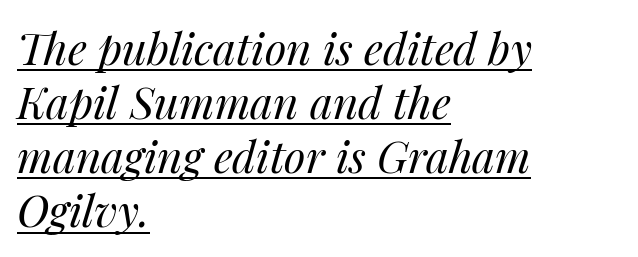
Proportional: the letters do not fall into vertical columns. Italic: yes, the glyphs are oblique. Each word holds together tightly as a unit, with standard inter-letter gaps. Bold? No — there's no thickening of the strokes. Casual observation: everything's shoved over to the left.
